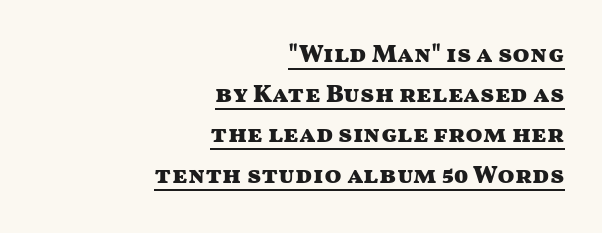
The rendering anchors every line to the right-hand side. Has an underline been added? It has. Emphasis by weight is at full strength: bold. Vertical spacing — default. How are the letters spaced? Ordinarily, with no added tracking.
